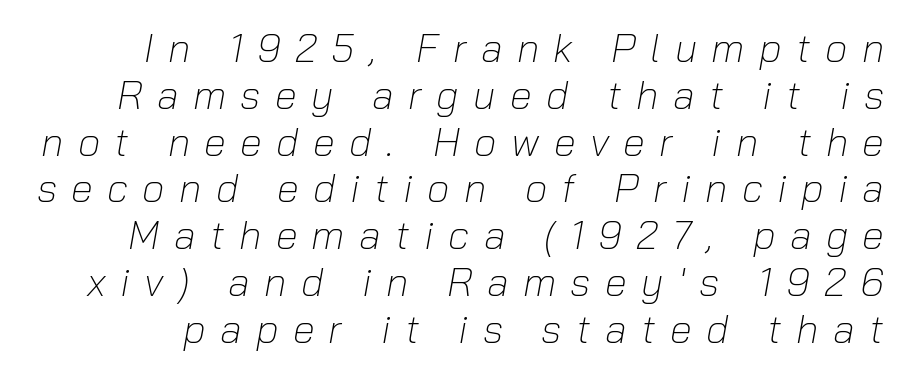
{"italic": "yes", "lean": "right", "slant_degrees": 10, "bold": "no", "weight": "light", "width": "normal", "stroke_contrast": "low", "x_height": "medium", "monospaced": "no", "underline": "no", "line_spacing_ratio": 1.17, "letter_spacing": "wide", "letter_spacing_em": 0.36, "glyph_px": 40}
